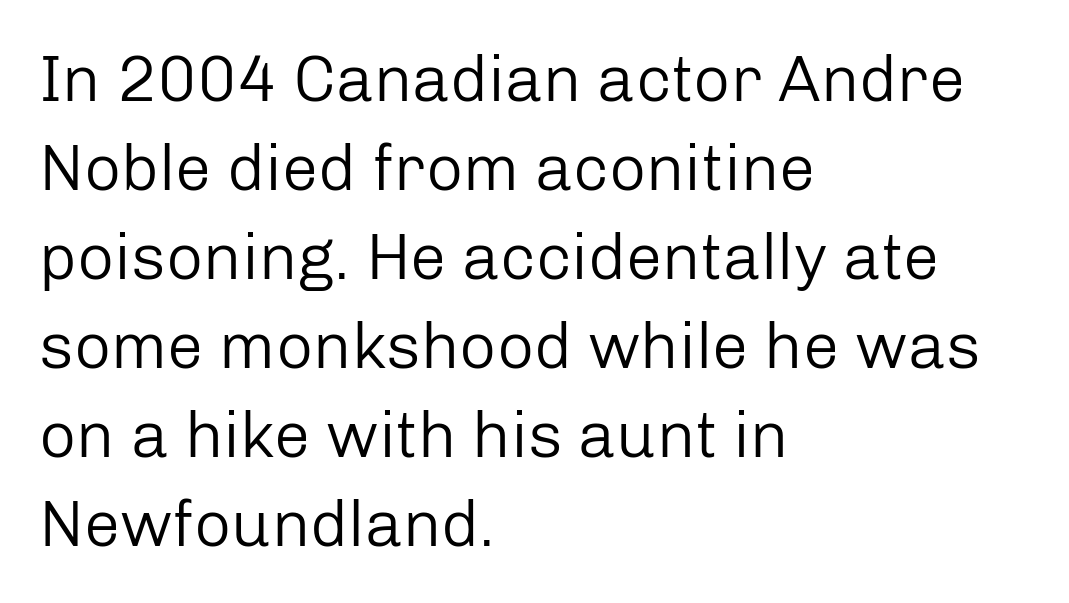
The image shows 65 px regular-weight sans-serif type, upright; set left-aligned, normal line spacing (1.37x), normal letter spacing, not underlined; low stroke contrast and a medium x-height.
